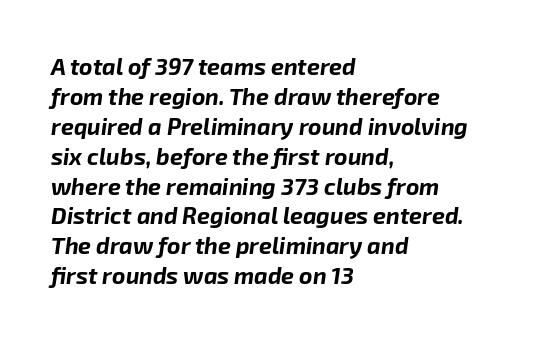
Q: Is the text bold? A: Yes.
Q: Is the text italic (slanted)? A: Yes, it leans right by about 8 degrees.
Q: Is the text underlined? A: No.
Q: How is the paragraph aligned? A: Left-aligned.
Q: Is the spacing between letters normal or unusually wide? A: Normal.
Q: Is the spacing between lines tight, normal or loose? A: Normal.
